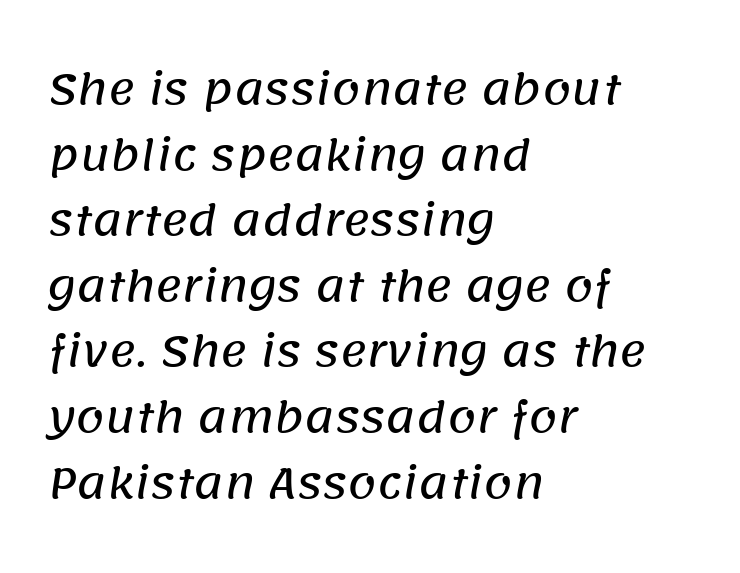
The image shows 41 px sans-serif type; set left-aligned, normal line spacing (1.6x), normal letter spacing, not underlined; low stroke contrast and a large x-height.
